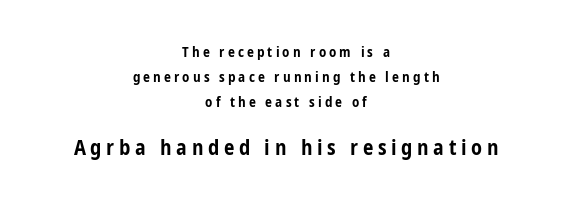
{"italic": "no", "bold": "yes", "underline": "no", "align": "center", "line_spacing_ratio": 1.78, "letter_spacing": "wide", "letter_spacing_em": 0.22, "larger_block": "second", "size_ratio": 1.5, "glyph_px": 21}
